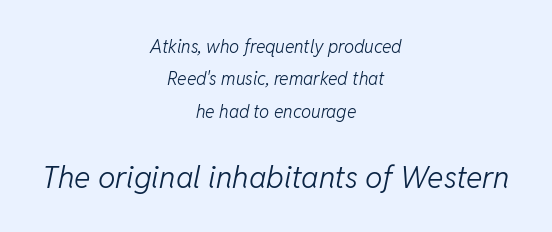
{"italic": "yes", "lean": "right", "slant_degrees": 11, "bold": "no", "weight": "light", "width": "normal", "stroke_contrast": "low", "x_height": "medium", "monospaced": "no", "underline": "no", "align": "center", "line_spacing_ratio": 1.8, "letter_spacing": "normal", "letter_spacing_em": 0.0, "larger_block": "second", "size_ratio": 1.72, "glyph_px": 31}
